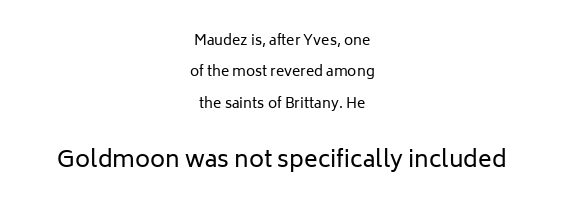
{"italic": "no", "bold": "no", "underline": "no", "align": "center", "line_spacing": "loose", "line_spacing_ratio": 2.24, "letter_spacing": "normal", "letter_spacing_em": 0.0, "larger_block": "second", "size_ratio": 1.64, "glyph_px": 23}
